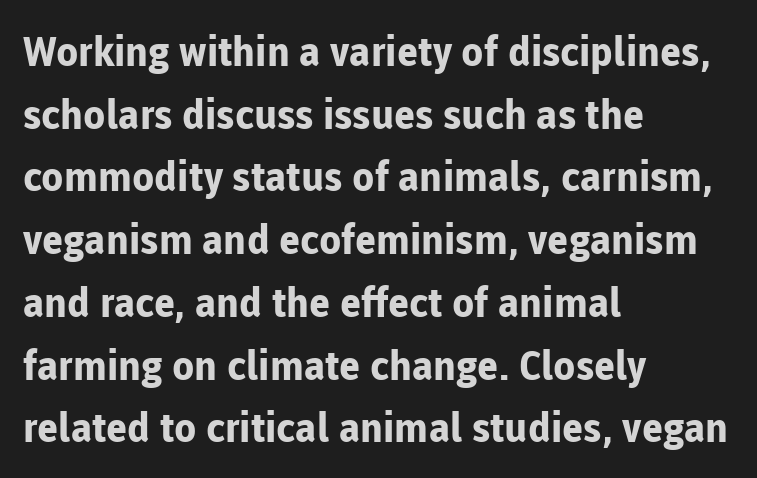
Q: Is the text bold? A: Yes.
Q: Is the text italic (slanted)? A: No, it is upright.
Q: Is the typeface a serif or a sans-serif typeface? A: Sans-serif.
Q: Is the text underlined? A: No.
Q: How is the paragraph aligned? A: Left-aligned.
Q: Is the spacing between letters normal or unusually wide? A: Normal.
Q: Is the spacing between lines tight, normal or loose? A: Normal.
Q: Width (condensed, normal, or wide)? A: Normal.
Q: Stroke contrast? A: Low.
Q: x-height? A: Medium.
Q: Monospaced? A: No.
